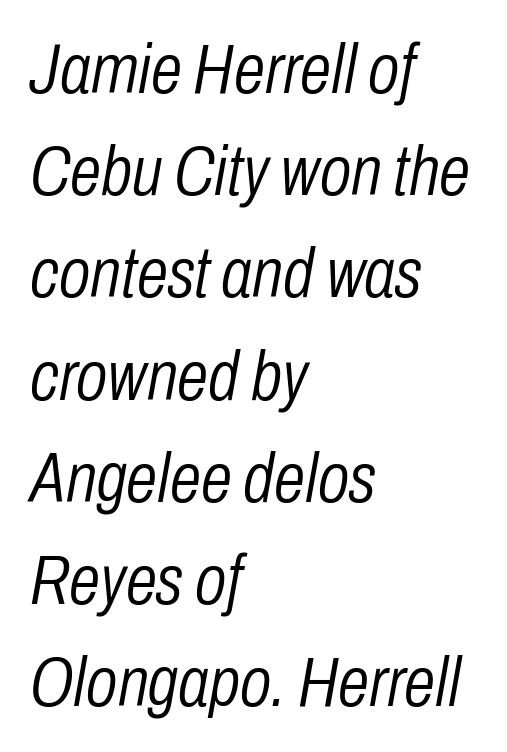
Q: Is the text bold? A: No.
Q: Is the text italic (slanted)? A: Yes, it leans right by about 10 degrees.
Q: Is the text underlined? A: No.
Q: How is the paragraph aligned? A: Left-aligned.
Q: Is the spacing between letters normal or unusually wide? A: Normal.
Q: Is the spacing between lines tight, normal or loose? A: Normal.
Q: Width (condensed, normal, or wide)? A: Condensed.
Q: Stroke contrast? A: Low.
Q: x-height? A: Medium.
Q: Monospaced? A: No.
